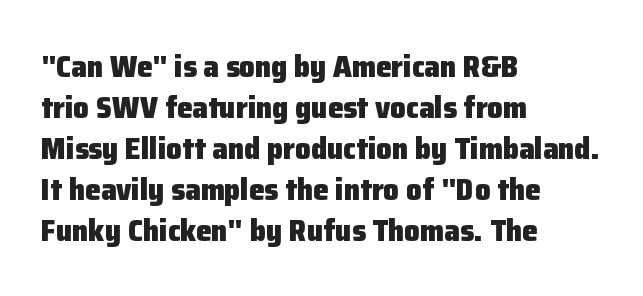
The image shows 31 px heavy sans-serif type, upright; set left-aligned, normal line spacing (1.32x), normal letter spacing, not underlined; low stroke contrast and a medium x-height.
